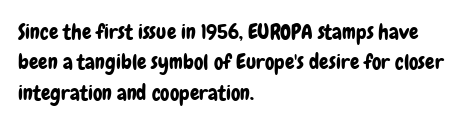
The image shows 21 px text type, upright; set left-aligned, normal line spacing (1.45x), normal letter spacing, not underlined.
